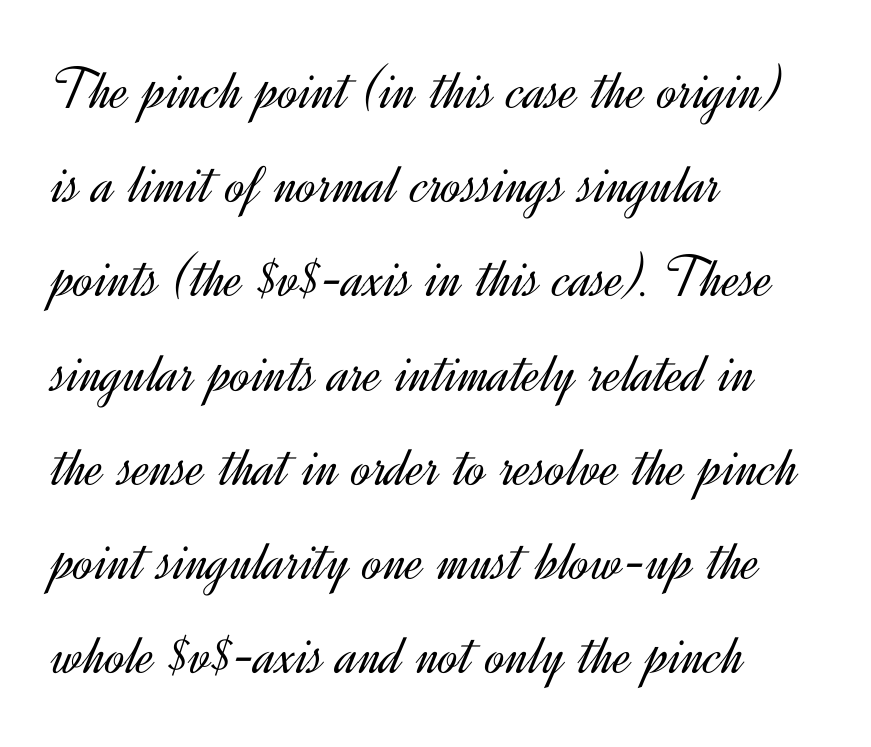
{"serif": "no", "bold": "no", "weight": "light", "width": "normal", "x_height": "small", "monospaced": "no", "underline": "no", "align": "left", "line_spacing": "normal", "line_spacing_ratio": 1.57, "letter_spacing": "normal", "letter_spacing_em": 0.0, "glyph_px": 60}
